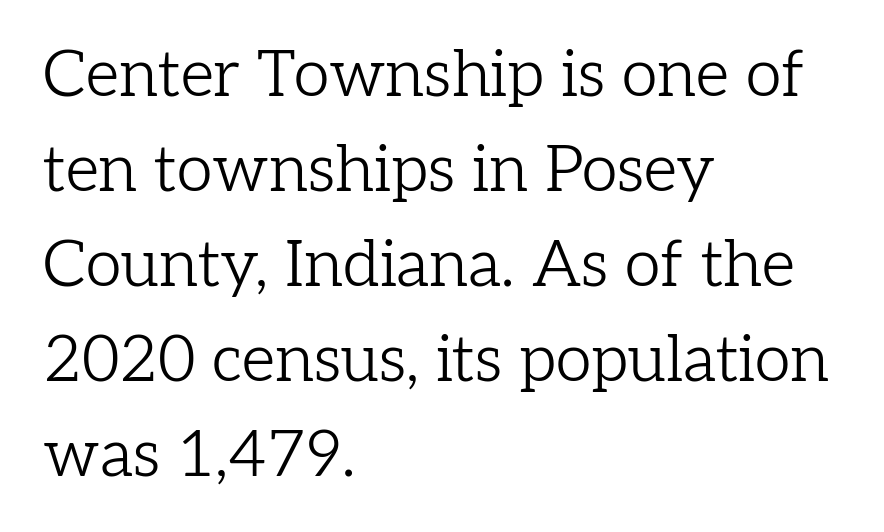
Q: Is the text bold? A: No.
Q: Is the text italic (slanted)? A: No, it is upright.
Q: Is the typeface a serif or a sans-serif typeface? A: Serif.
Q: Is the text underlined? A: No.
Q: How is the paragraph aligned? A: Left-aligned.
Q: Is the spacing between letters normal or unusually wide? A: Normal.
Q: Is the spacing between lines tight, normal or loose? A: Normal.
Q: Width (condensed, normal, or wide)? A: Normal.
Q: Stroke contrast? A: Low.
Q: x-height? A: Medium.
Q: Monospaced? A: No.
